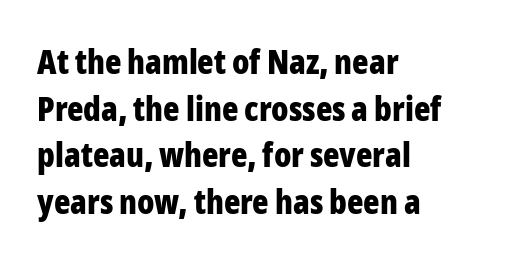
{"serif": "no", "italic": "no", "bold": "yes", "weight": "bold", "width": "condensed", "stroke_contrast": "low", "x_height": "medium", "monospaced": "no", "underline": "no", "align": "left", "line_spacing": "normal", "line_spacing_ratio": 1.37, "letter_spacing": "normal", "letter_spacing_em": 0.0, "glyph_px": 34}
